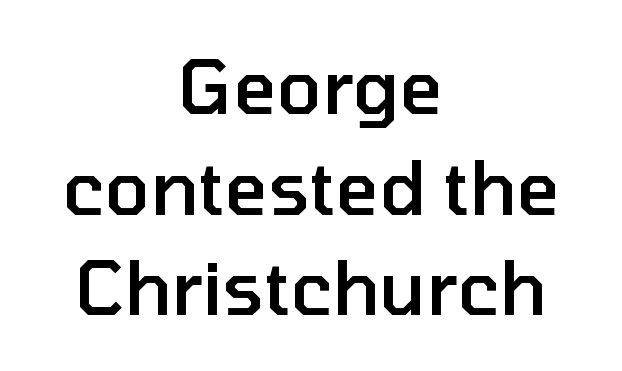
{"serif": "no", "italic": "no", "bold": "semi", "weight": "semibold", "width": "normal", "stroke_contrast": "low", "x_height": "medium", "monospaced": "no", "underline": "no", "align": "center", "line_spacing": "normal", "line_spacing_ratio": 1.36, "letter_spacing": "normal", "letter_spacing_em": 0.0, "glyph_px": 74}
